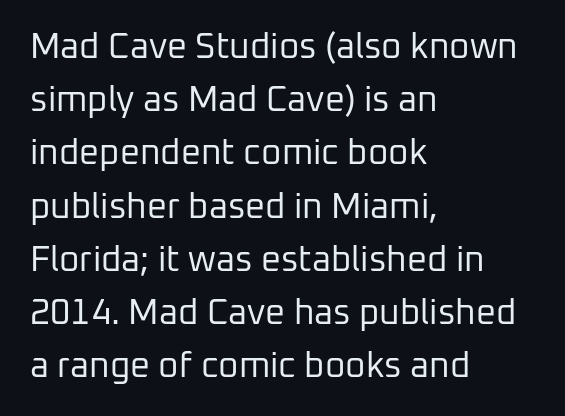
The image shows 35 px regular-weight sans-serif type, upright; set left-aligned, normal line spacing (1.52x), normal letter spacing, not underlined; low stroke contrast and a medium x-height.
